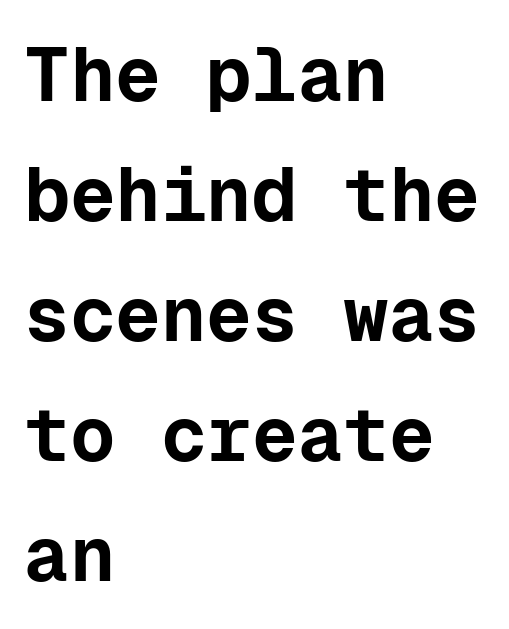
{"serif": "no", "italic": "no", "bold": "yes", "weight": "bold", "width": "normal", "stroke_contrast": "low", "x_height": "medium", "monospaced": "yes", "underline": "no", "align": "left", "line_spacing": "normal", "line_spacing_ratio": 1.58, "letter_spacing": "normal", "letter_spacing_em": 0.0, "glyph_px": 76}
